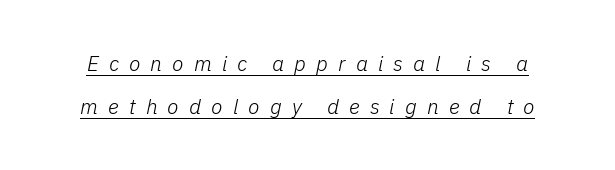
A rule runs beneath these lines of type. Here the glyphs are tracked loosely, breaking word shapes into spaced letters. A light-to-regular cut is what we see here. You could fit nearly another row in the gap between these rows. Observe the lean: these are italic letterforms.
